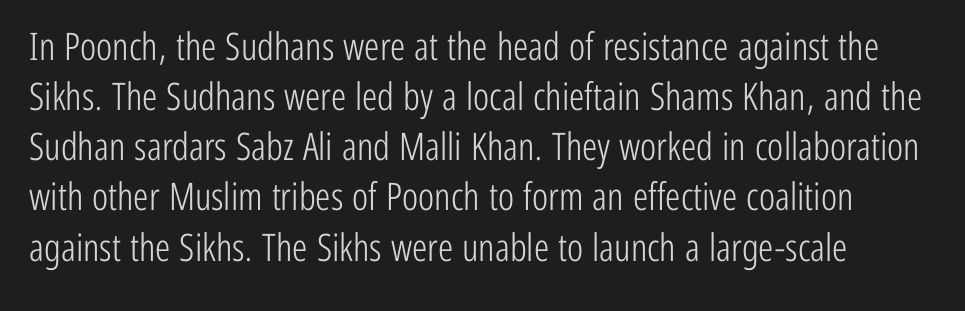
Q: Is the text bold? A: No.
Q: Is the text italic (slanted)? A: No, it is upright.
Q: Is the typeface a serif or a sans-serif typeface? A: Sans-serif.
Q: Is the text underlined? A: No.
Q: Is the spacing between letters normal or unusually wide? A: Normal.
Q: Is the spacing between lines tight, normal or loose? A: Normal.
Q: Width (condensed, normal, or wide)? A: Condensed.
Q: Stroke contrast? A: Low.
Q: x-height? A: Medium.
Q: Monospaced? A: No.
